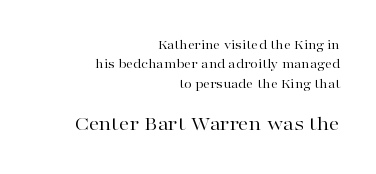
The letters in the lower block stand taller than those in the block above. One glance says typical: line gaps are just what's usual. The axis of the letterforms is exactly vertical. Each row of text sits above clean, open space. The weight tops out at a normal text grade.
